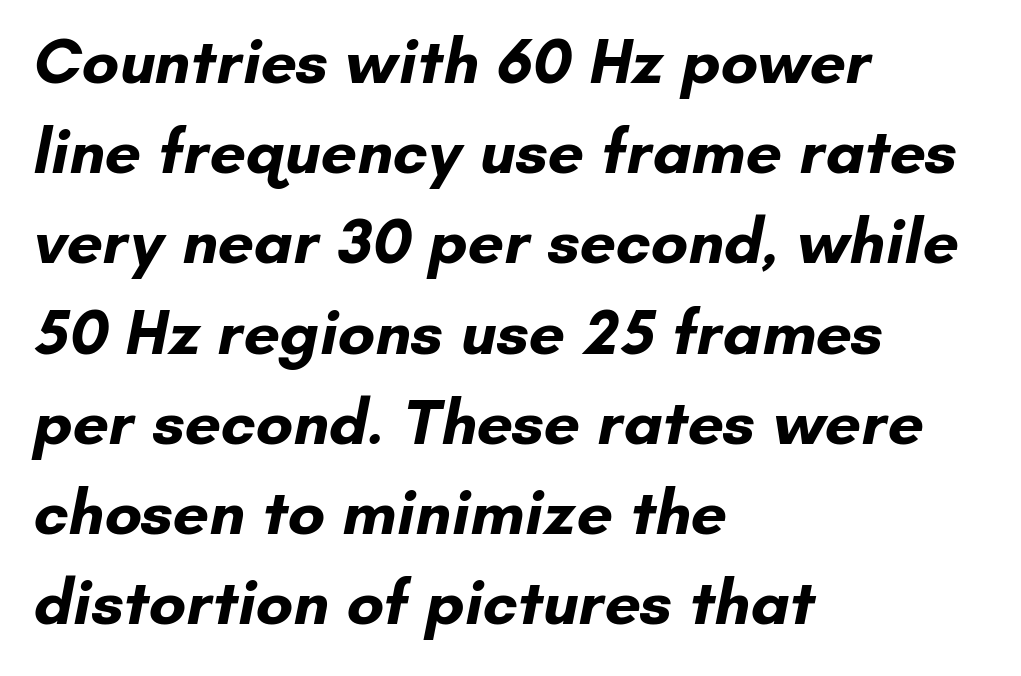
The line texture is even and compact thanks to regular tracking. Do the characters align in a grid? No, the font is proportional. The lines in this sample share a left origin and differ only in where they stop. Classification — sans serif. A bare baseline throughout the passage. The rendering uses a bold face; every stroke is thick and dark.
